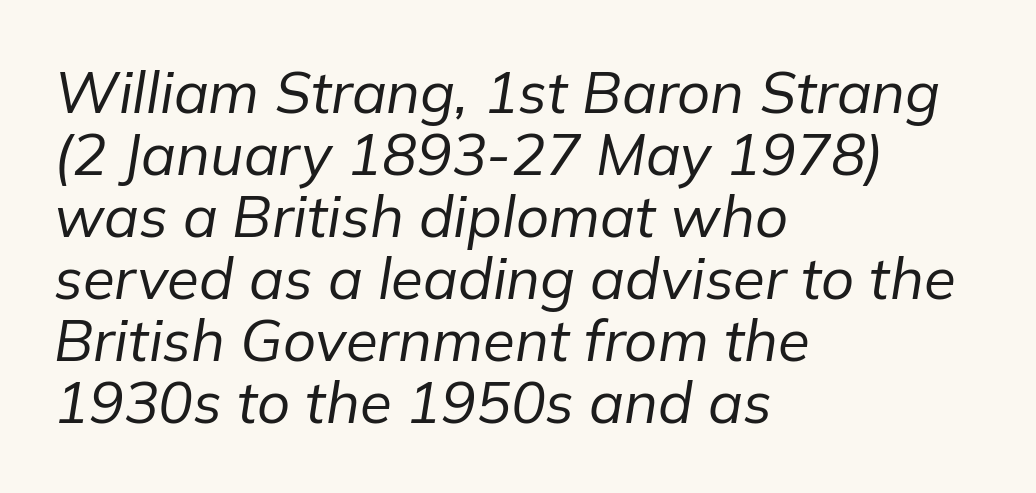
{"italic": "yes", "lean": "right", "slant_degrees": 9, "bold": "no", "weight": "regular", "width": "normal", "stroke_contrast": "low", "x_height": "medium", "monospaced": "no", "underline": "no", "align": "left", "line_spacing": "tight", "line_spacing_ratio": 1.07, "letter_spacing": "normal", "letter_spacing_em": 0.0, "glyph_px": 58}
